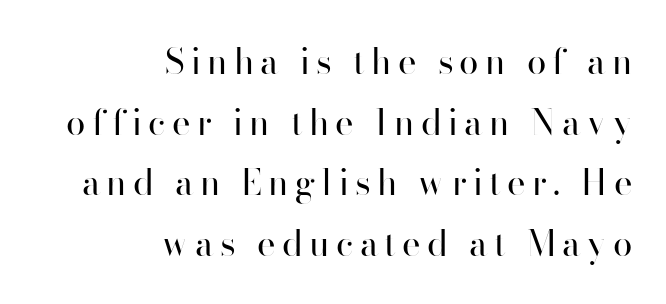
A sans-serif font was chosen for this passage. The face used here is proportionally spaced, like ordinary book or web type. Posture: upright roman. The passage shown is not underscored anywhere. The rendering anchors every line to the right-hand side. Heaviness? Minimal to ordinary, like unemphasized prose.
